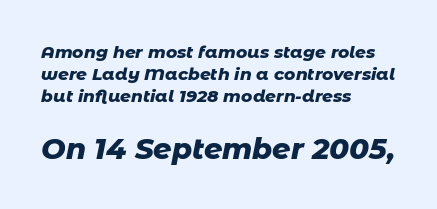
Q: Is the text bold? A: Yes.
Q: Is the text italic (slanted)? A: Yes, it leans right by about 11 degrees.
Q: Is the text underlined? A: No.
Q: How is the paragraph aligned? A: Left-aligned.
Q: Is the spacing between letters normal or unusually wide? A: Normal.
Q: Is the spacing between lines tight, normal or loose? A: Normal.
Q: Which block of text is set in a larger size, the first (top) or the second (bottom)? A: The second (bottom) one.
Q: Width (condensed, normal, or wide)? A: Normal.
Q: Stroke contrast? A: Low.
Q: x-height? A: Medium.
Q: Monospaced? A: No.
